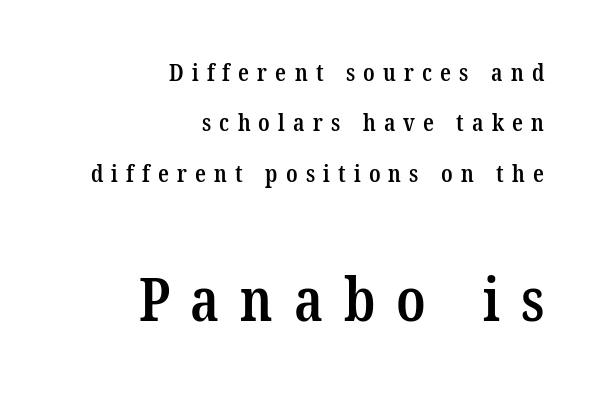
{"serif": "yes", "bold": "semi", "weight": "semibold", "width": "condensed", "stroke_contrast": "low", "x_height": "medium", "monospaced": "no", "underline": "no", "align": "right", "line_spacing": "loose", "line_spacing_ratio": 2.1, "letter_spacing": "wide", "letter_spacing_em": 0.34, "larger_block": "second", "size_ratio": 2.54, "glyph_px": 61}
